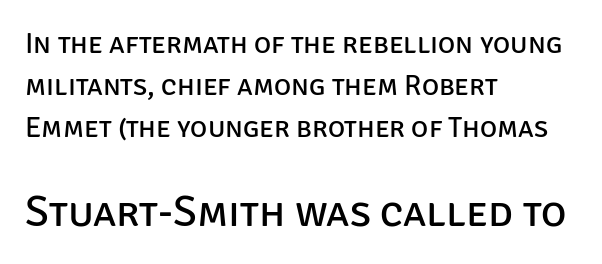
Q: Is the text bold? A: No.
Q: Is the text italic (slanted)? A: No, it is upright.
Q: Is the typeface a serif or a sans-serif typeface? A: Sans-serif.
Q: Is the text underlined? A: No.
Q: How is the paragraph aligned? A: Left-aligned.
Q: Is the spacing between letters normal or unusually wide? A: Normal.
Q: Is the spacing between lines tight, normal or loose? A: Normal.
Q: Which block of text is set in a larger size, the first (top) or the second (bottom)? A: The second (bottom) one.
Q: Width (condensed, normal, or wide)? A: Normal.
Q: Stroke contrast? A: Low.
Q: x-height? A: Large.
Q: Monospaced? A: No.
